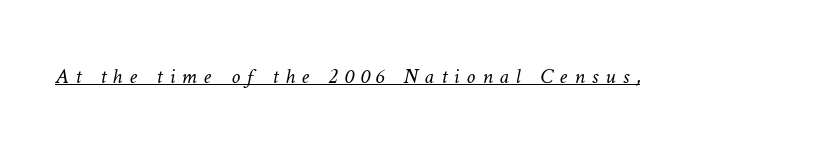
You could only call the tracking loose — the letters float apart. Quick note: underline on. Vertical stems look standard width or narrower in stroke.
